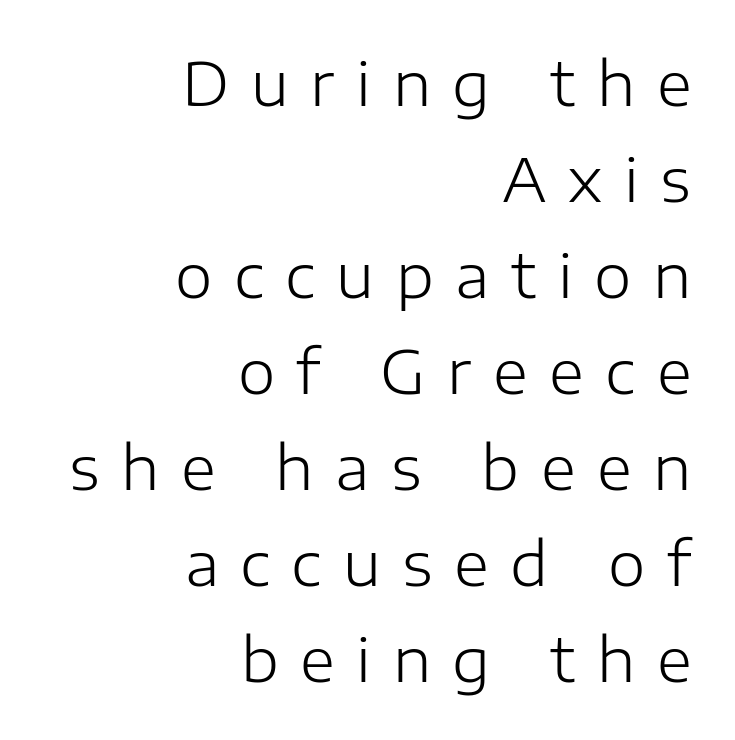
{"serif": "no", "italic": "no", "bold": "no", "weight": "light", "width": "normal", "stroke_contrast": "low", "x_height": "medium", "monospaced": "no", "underline": "no", "align": "right", "line_spacing": "normal", "line_spacing_ratio": 1.6, "letter_spacing": "wide", "letter_spacing_em": 0.36, "glyph_px": 60}
